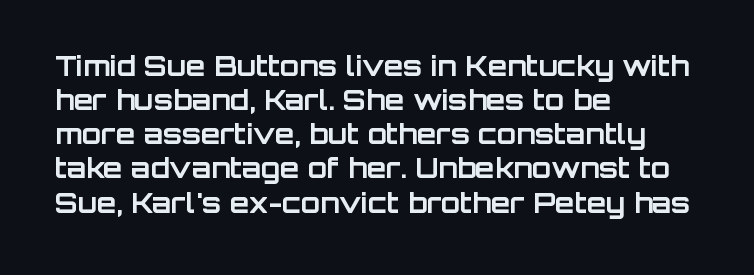
Q: Is the text bold? A: Yes.
Q: Is the text italic (slanted)? A: No, it is upright.
Q: Is the typeface a serif or a sans-serif typeface? A: Sans-serif.
Q: Is the text underlined? A: No.
Q: How is the paragraph aligned? A: Left-aligned.
Q: Is the spacing between letters normal or unusually wide? A: Normal.
Q: Width (condensed, normal, or wide)? A: Normal.
Q: Stroke contrast? A: Low.
Q: x-height? A: Large.
Q: Monospaced? A: No.
